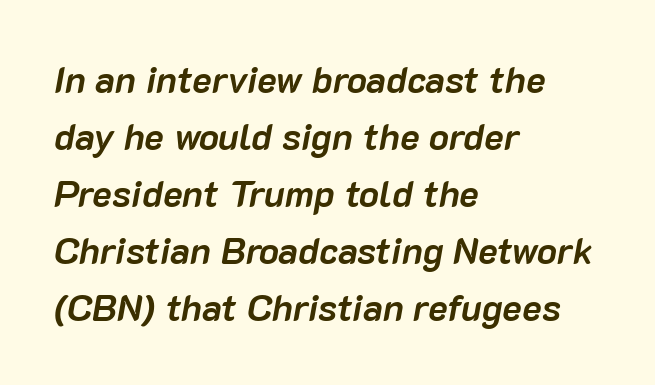
Q: Is the text bold? A: Yes.
Q: Is the text italic (slanted)? A: Yes, it leans right by about 10 degrees.
Q: Is the text underlined? A: No.
Q: How is the paragraph aligned? A: Left-aligned.
Q: Is the spacing between letters normal or unusually wide? A: Normal.
Q: Is the spacing between lines tight, normal or loose? A: Normal.
Q: Width (condensed, normal, or wide)? A: Normal.
Q: Stroke contrast? A: Low.
Q: x-height? A: Medium.
Q: Monospaced? A: No.
